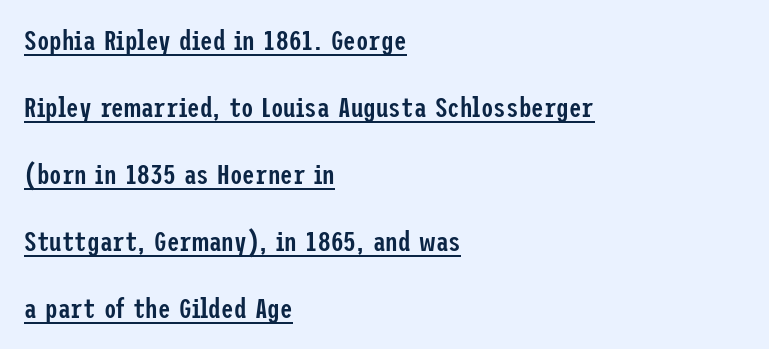
The text block is weighted toward the left margin, trailing off unevenly rightward. This rendering employs a face without finishing strokes, i.e., a sans-serif. This block would shrink considerably if given ordinary leading; it's expanded now. Notice the strokes are somewhat thickened but not fully heavy: this is a semibold. When letters stand straight like this, we call the style roman or upright.
